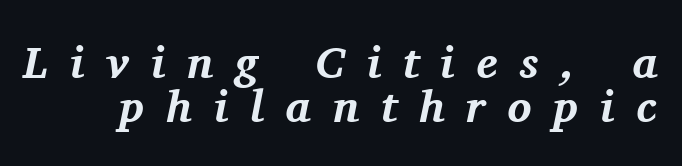
The image shows 45 px bold serif type, italic (leaning right); set tight line spacing (0.97x), unusually wide letter spacing (+0.49 em), not underlined; medium stroke contrast and a medium x-height.
